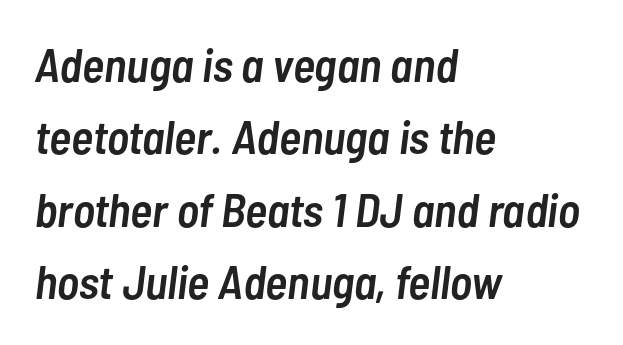
{"italic": "yes", "lean": "right", "slant_degrees": 7, "bold": "semi", "weight": "semibold", "width": "condensed", "stroke_contrast": "low", "x_height": "medium", "monospaced": "no", "underline": "no", "align": "left", "line_spacing": "normal", "line_spacing_ratio": 1.54, "letter_spacing": "normal", "letter_spacing_em": 0.0, "glyph_px": 47}
